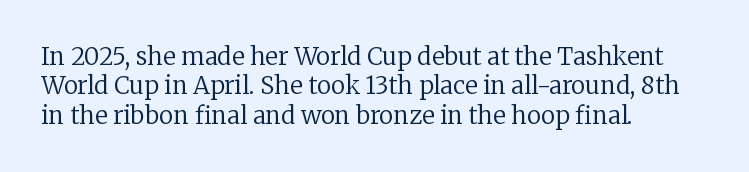
{"italic": "no", "bold": "no", "underline": "no", "align": "left", "line_spacing_ratio": 1.22, "letter_spacing": "normal", "letter_spacing_em": 0.0, "glyph_px": 24}
